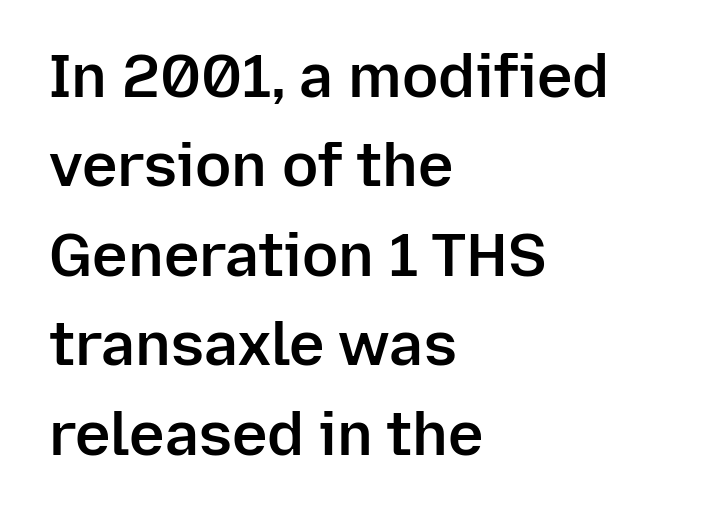
{"serif": "no", "italic": "no", "bold": "semi", "weight": "semibold", "width": "normal", "stroke_contrast": "low", "x_height": "medium", "monospaced": "no", "underline": "no", "align": "left", "line_spacing": "normal", "line_spacing_ratio": 1.49, "letter_spacing": "normal", "letter_spacing_em": 0.0, "glyph_px": 60}
